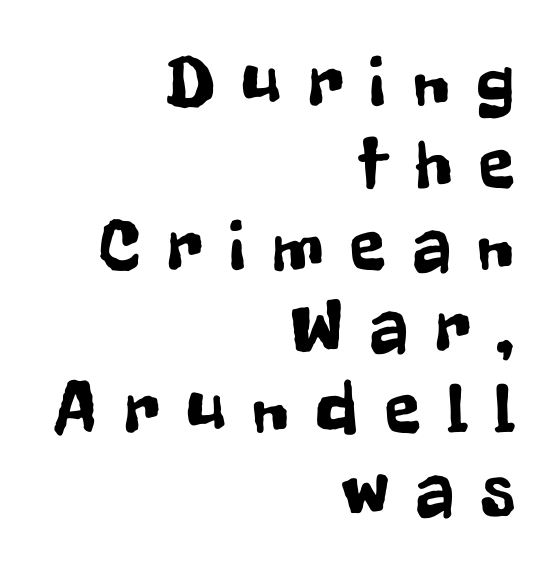
Q: Is the text italic (slanted)? A: No, it is upright.
Q: Is the typeface a serif or a sans-serif typeface? A: Sans-serif.
Q: Is the text underlined? A: No.
Q: How is the paragraph aligned? A: Right-aligned.
Q: Is the spacing between letters normal or unusually wide? A: Unusually wide.
Q: Is the spacing between lines tight, normal or loose? A: Tight.
Q: Width (condensed, normal, or wide)? A: Condensed.
Q: Stroke contrast? A: Low.
Q: x-height? A: Medium.
Q: Monospaced? A: No.
